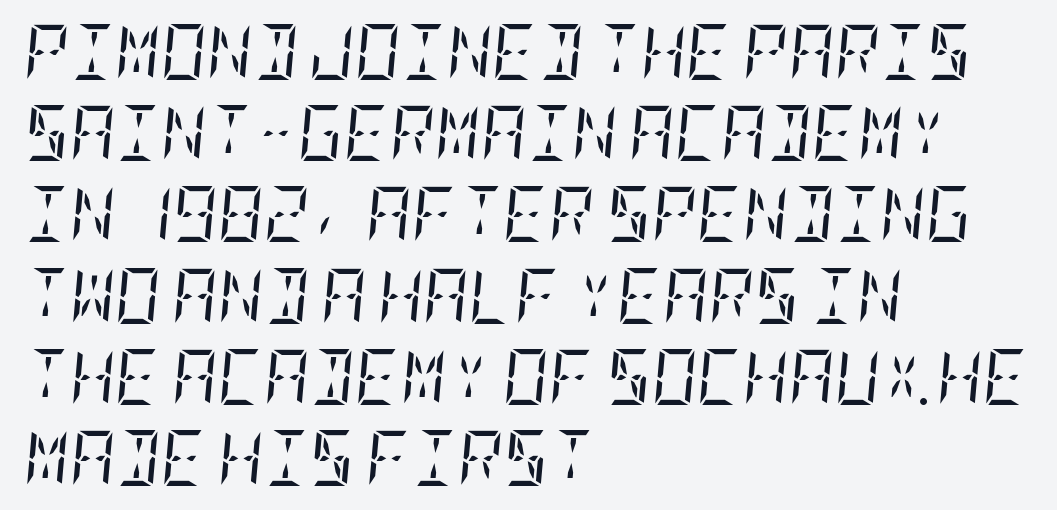
{"serif": "yes", "italic": "yes", "lean": "right", "slant_degrees": 5, "bold": "no", "weight": "regular", "width": "condensed", "stroke_contrast": "low", "x_height": "large", "underline": "no", "align": "left", "line_spacing": "normal", "line_spacing_ratio": 1.45, "letter_spacing": "normal", "letter_spacing_em": 0.0, "glyph_px": 56}
